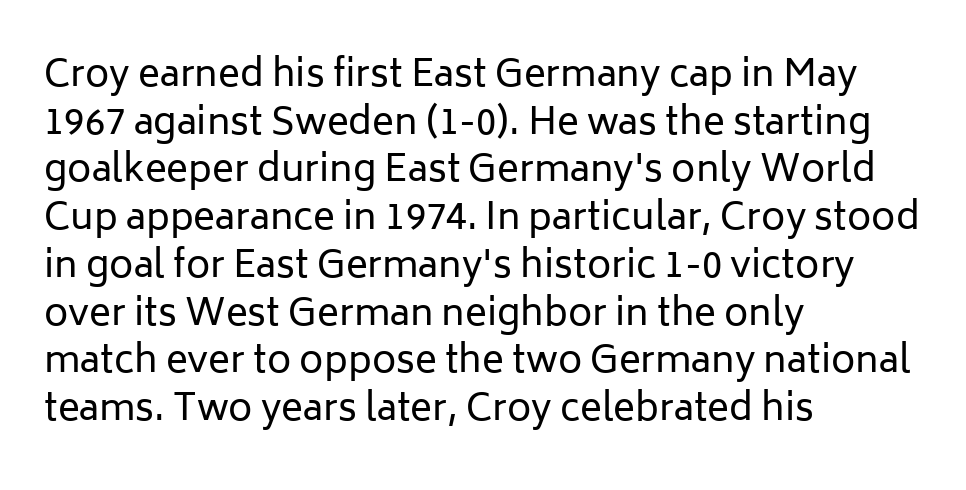
{"serif": "no", "italic": "no", "bold": "no", "weight": "regular", "width": "normal", "stroke_contrast": "low", "x_height": "medium", "monospaced": "no", "underline": "no", "align": "left", "line_spacing": "normal", "line_spacing_ratio": 1.29, "letter_spacing": "normal", "letter_spacing_em": 0.0, "glyph_px": 37}
